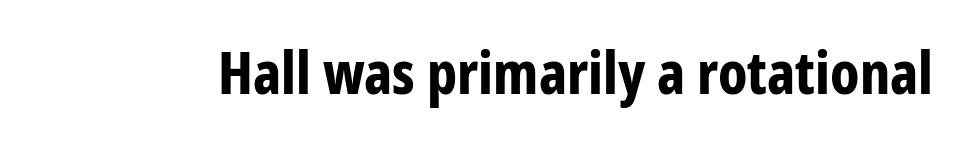
Q: Is the text bold? A: Yes.
Q: Is the text italic (slanted)? A: No, it is upright.
Q: Is the typeface a serif or a sans-serif typeface? A: Sans-serif.
Q: Is the text underlined? A: No.
Q: Is the spacing between letters normal or unusually wide? A: Normal.
Q: Width (condensed, normal, or wide)? A: Condensed.
Q: Stroke contrast? A: Low.
Q: x-height? A: Medium.
Q: Monospaced? A: No.
